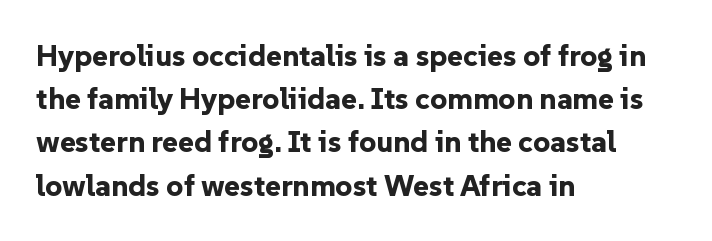
This sample uses an upright cut, with every glyph sitting square on the baseline. The horizontal fit of the characters is conventional and even. The baseline area is clear. The typeface chosen for these lines omits serifs. A classic flush-left, rag-right setting is used for this passage.
